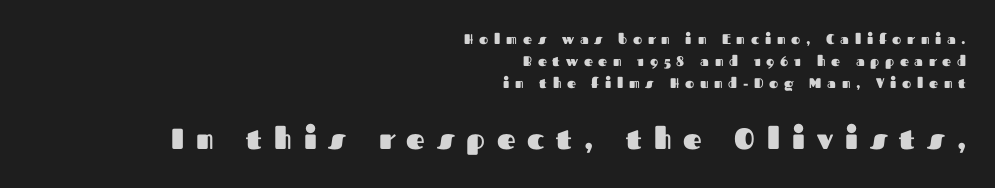
The image shows 29 px heavy sans-serif type, upright; set right-aligned, normal line spacing (1.57x), unusually wide letter spacing (+0.41 em), not underlined; the second (bottom) block is 2.07x larger; medium stroke contrast and a medium x-height.
